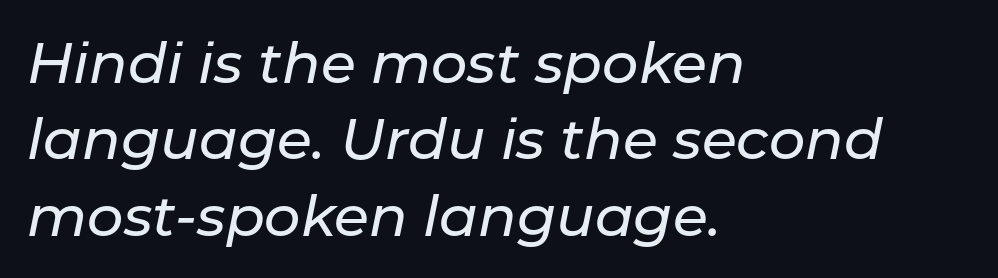
The image shows 57 px text type, italic (leaning right); set left-aligned, normal line spacing (1.34x), normal letter spacing, not underlined; low stroke contrast and a medium x-height.
